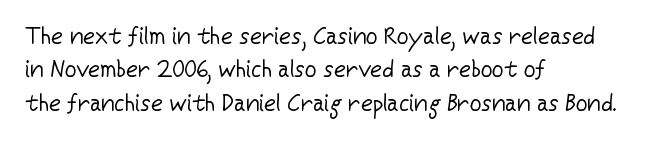
Q: Is the text bold? A: No.
Q: Is the text italic (slanted)? A: No, it is upright.
Q: Is the text underlined? A: No.
Q: How is the paragraph aligned? A: Left-aligned.
Q: Is the spacing between letters normal or unusually wide? A: Normal.
Q: Is the spacing between lines tight, normal or loose? A: Normal.
